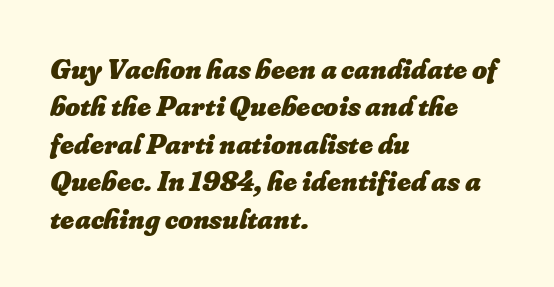
The image shows 29 px heavy type, italic (leaning right); set left-aligned, normal line spacing (1.29x), normal letter spacing, not underlined; low stroke contrast and a small x-height.
